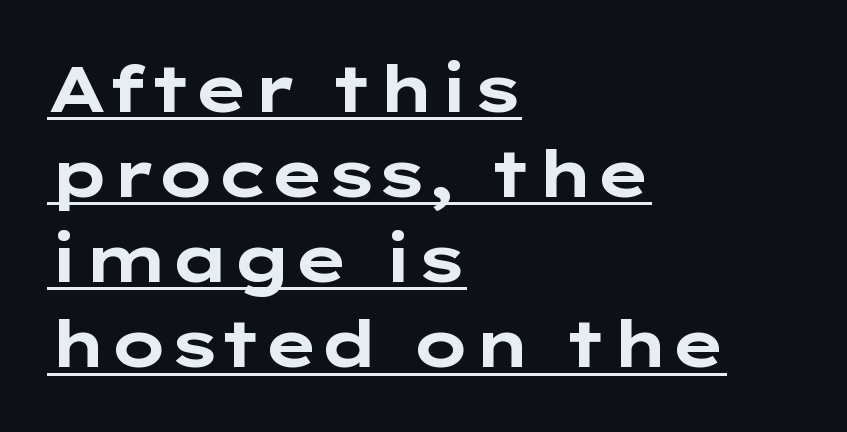
Q: Is the text bold? A: Yes.
Q: Is the text italic (slanted)? A: No, it is upright.
Q: Is the typeface a serif or a sans-serif typeface? A: Sans-serif.
Q: Is the text underlined? A: Yes.
Q: How is the paragraph aligned? A: Left-aligned.
Q: Is the spacing between letters normal or unusually wide? A: Normal.
Q: Is the spacing between lines tight, normal or loose? A: Normal.
Q: Width (condensed, normal, or wide)? A: Wide.
Q: Stroke contrast? A: Low.
Q: x-height? A: Medium.
Q: Monospaced? A: No.
